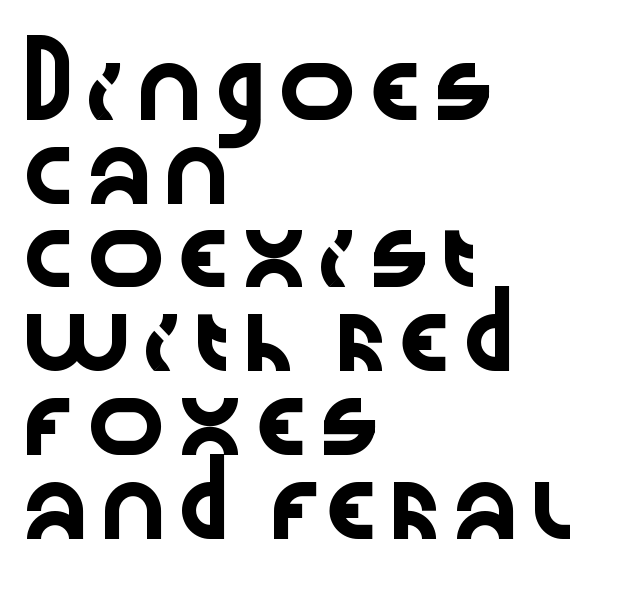
The image shows 67 px wide sans-serif type, upright; set left-aligned, normal line spacing (1.25x), normal letter spacing, not underlined; low stroke contrast and a medium x-height.
